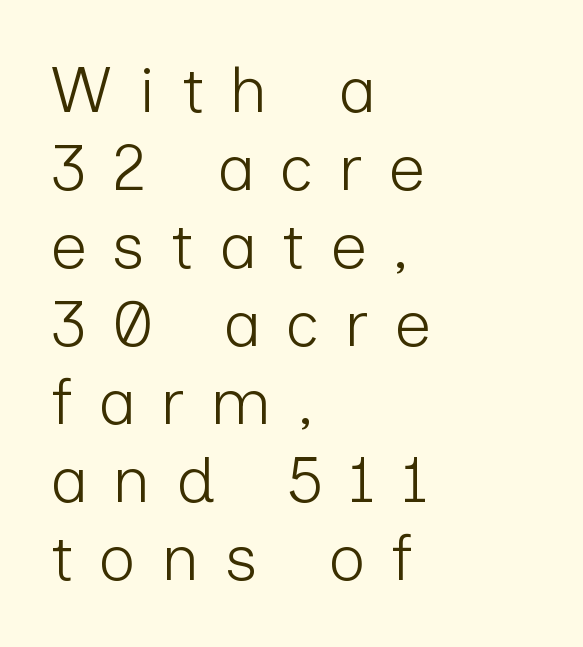
Q: Is the text bold? A: No.
Q: Is the text italic (slanted)? A: No, it is upright.
Q: Is the typeface a serif or a sans-serif typeface? A: Sans-serif.
Q: Is the text underlined? A: No.
Q: How is the paragraph aligned? A: Left-aligned.
Q: Is the spacing between letters normal or unusually wide? A: Unusually wide.
Q: Width (condensed, normal, or wide)? A: Normal.
Q: Stroke contrast? A: Low.
Q: x-height? A: Medium.
Q: Monospaced? A: No.
